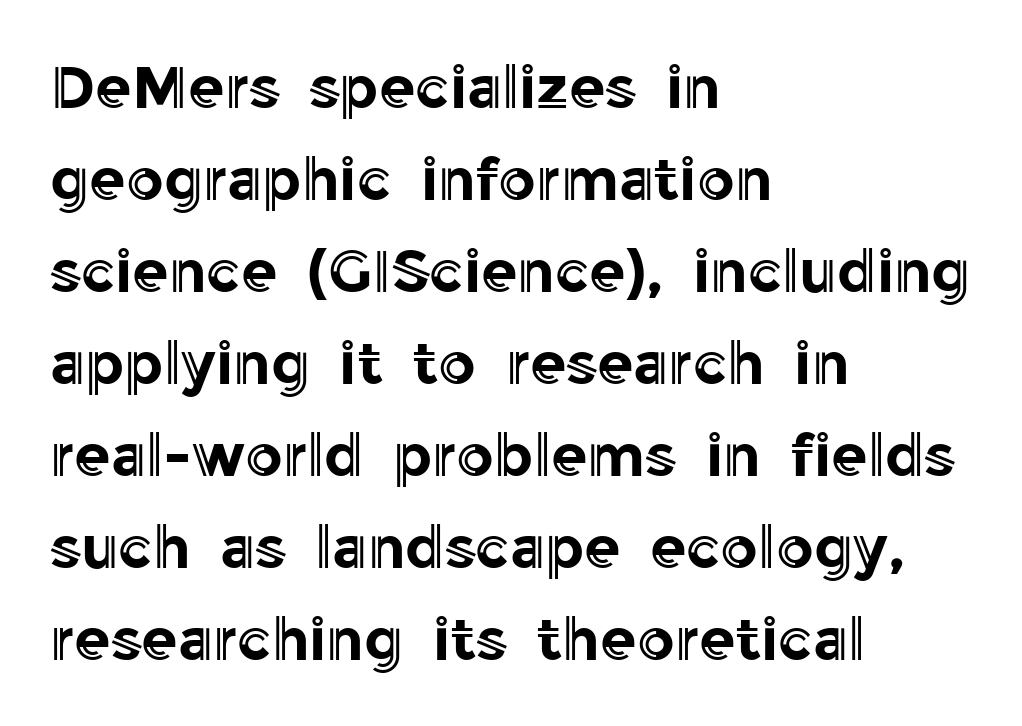
{"italic": "no", "width": "normal", "x_height": "medium", "monospaced": "no", "underline": "no", "align": "left", "line_spacing": "normal", "line_spacing_ratio": 1.56, "letter_spacing": "normal", "letter_spacing_em": 0.0, "glyph_px": 59}
